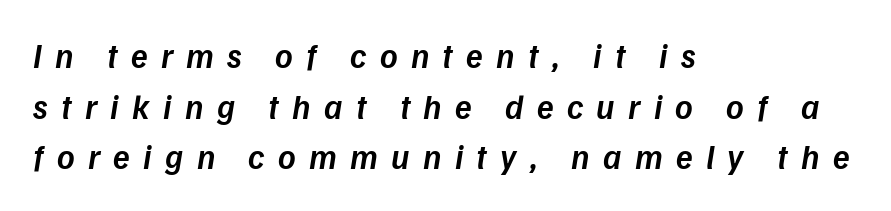
A bit beefed up — I'd call it semibold rather than bold. Does the copy run flush right? No — it runs flush left. This sample has the flowing, uneven cadence of proportional lettering. Short note: letters widely spaced.
